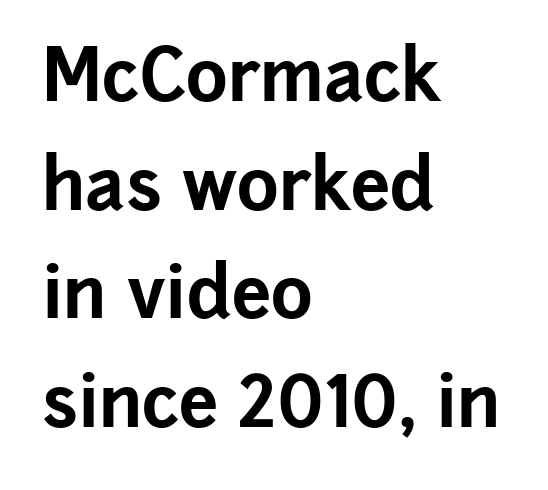
The image shows 71 px bold sans-serif type, upright; set left-aligned, normal line spacing (1.53x), normal letter spacing, not underlined; low stroke contrast and a medium x-height.
